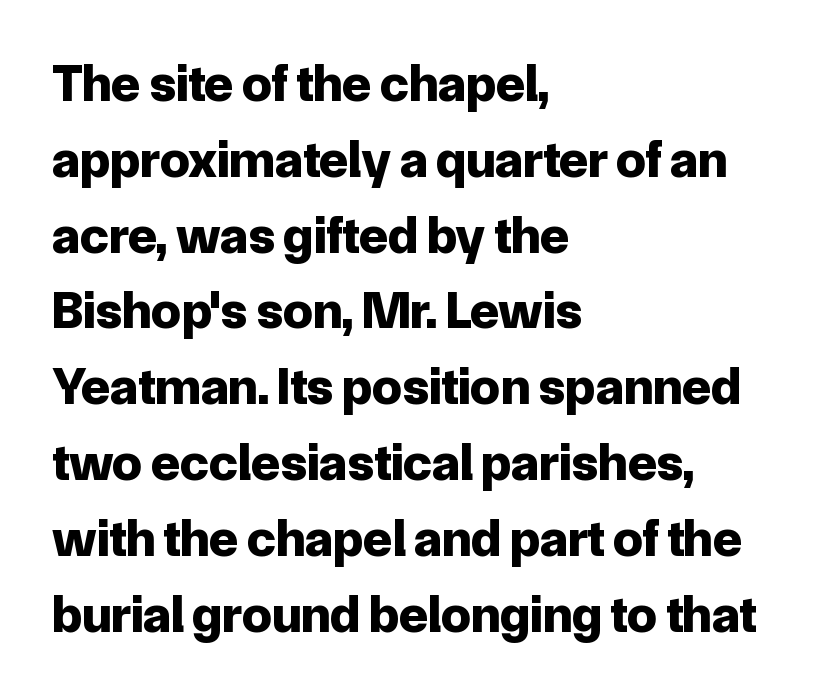
{"serif": "no", "italic": "no", "bold": "yes", "weight": "bold", "width": "normal", "stroke_contrast": "low", "x_height": "medium", "monospaced": "no", "underline": "no", "align": "left", "line_spacing": "normal", "line_spacing_ratio": 1.43, "letter_spacing": "normal", "letter_spacing_em": 0.0, "glyph_px": 53}
